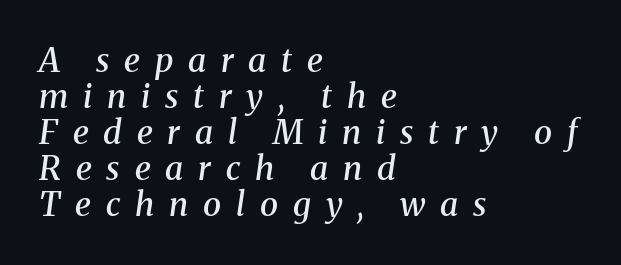
The image shows 33 px semibold serif type, italic (leaning right); set left-aligned, tight line spacing (1.09x), unusually wide letter spacing (+0.45 em), not underlined; medium stroke contrast and a medium x-height.
